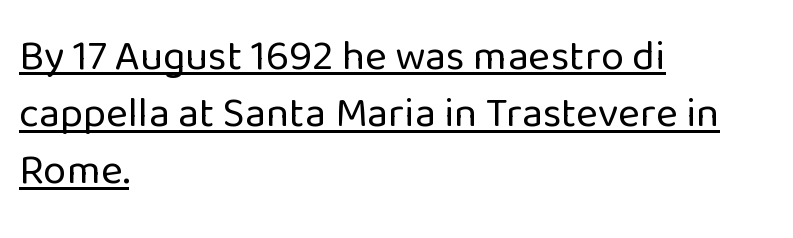
{"serif": "no", "italic": "no", "bold": "no", "weight": "regular", "width": "normal", "stroke_contrast": "low", "x_height": "medium", "monospaced": "no", "underline": "yes", "align": "left", "line_spacing": "normal", "line_spacing_ratio": 1.36, "letter_spacing": "normal", "letter_spacing_em": 0.0, "glyph_px": 42}
